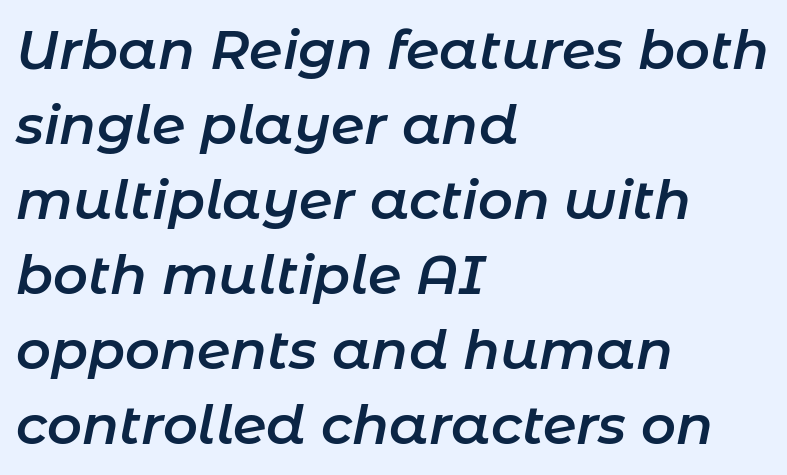
Looking at the ascenders, they clearly lean. The line-height multiplier appears to be the usual default. This is moderately heavy type, rendered in semibold. Look at the tracking — it's just the regular setting, nothing added.
